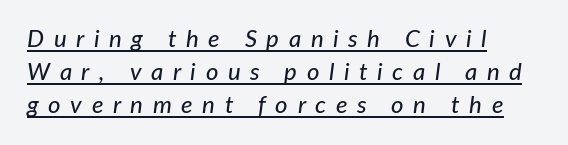
The image shows 24 px text type, italic (leaning right); set left-aligned, normal line spacing (1.37x), unusually wide letter spacing (+0.4 em), underlined.
